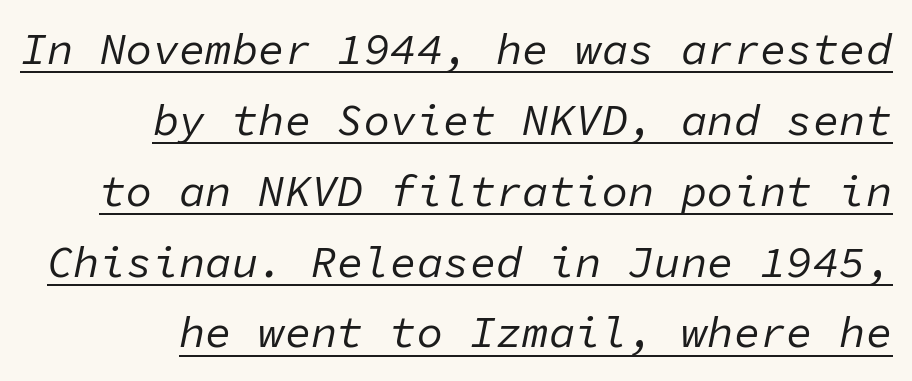
{"italic": "yes", "lean": "right", "slant_degrees": 11, "bold": "no", "weight": "regular", "width": "normal", "stroke_contrast": "low", "x_height": "medium", "monospaced": "yes", "underline": "yes", "align": "right", "line_spacing": "normal", "line_spacing_ratio": 1.61, "letter_spacing": "normal", "letter_spacing_em": 0.0, "glyph_px": 44}
